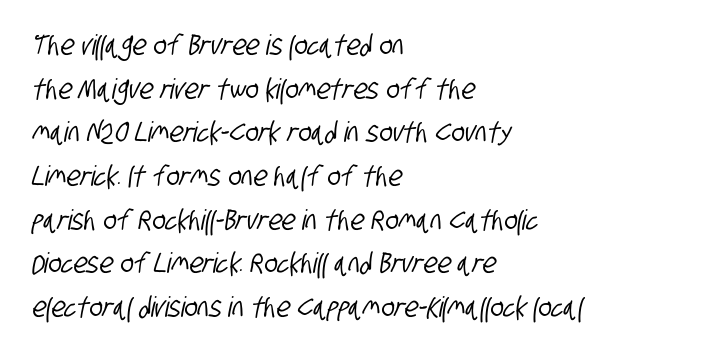
The image shows 28 px condensed sans-serif type; set left-aligned, normal line spacing (1.56x), normal letter spacing, not underlined; low stroke contrast and a large x-height.
